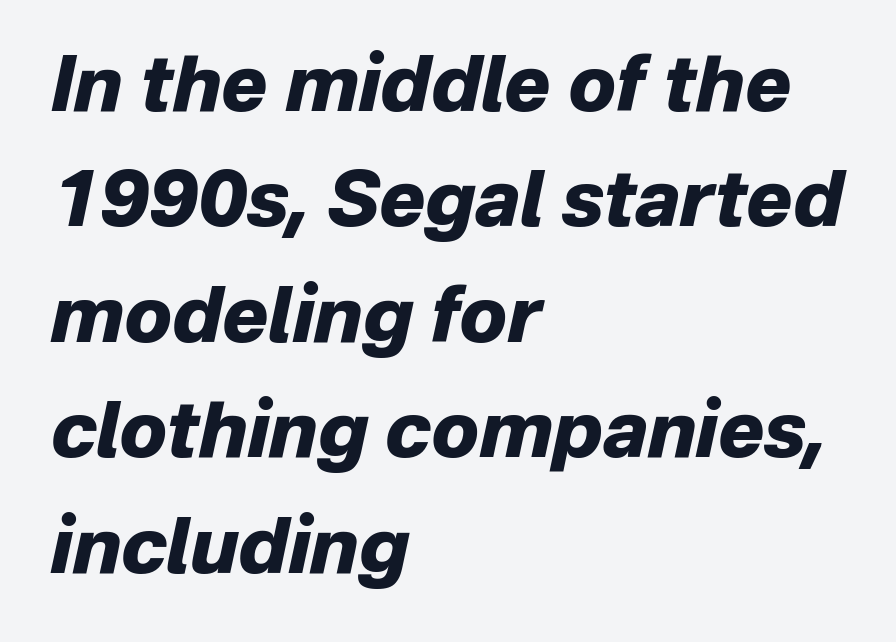
Q: Is the text bold? A: Yes.
Q: Is the text italic (slanted)? A: Yes, it leans right by about 12 degrees.
Q: Is the text underlined? A: No.
Q: How is the paragraph aligned? A: Left-aligned.
Q: Is the spacing between letters normal or unusually wide? A: Normal.
Q: Is the spacing between lines tight, normal or loose? A: Normal.
Q: Width (condensed, normal, or wide)? A: Normal.
Q: Stroke contrast? A: Low.
Q: x-height? A: Medium.
Q: Monospaced? A: No.
